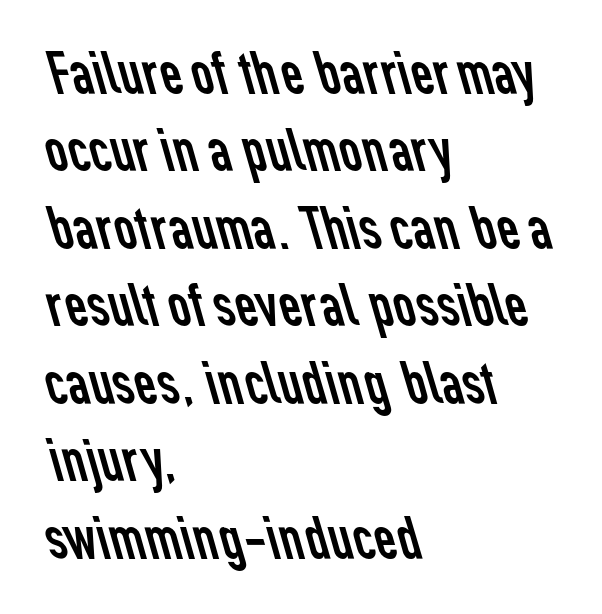
If you measured baseline to baseline, you'd find a middling distance. Grotesque or geometric, the face here clearly has no serifs. Plain, unruled lines of type. Stems here are at most as thick as an everyday book face. The passage shown is typed in a proportional face where columns would drift.
